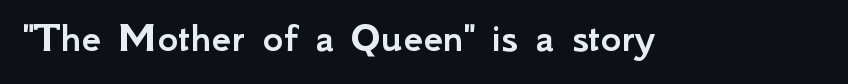
Q: Is the text italic (slanted)? A: No, it is upright.
Q: Is the typeface a serif or a sans-serif typeface? A: Sans-serif.
Q: Is the text underlined? A: No.
Q: Is the spacing between letters normal or unusually wide? A: Normal.
Q: Width (condensed, normal, or wide)? A: Normal.
Q: Stroke contrast? A: Low.
Q: x-height? A: Small.
Q: Monospaced? A: No.
